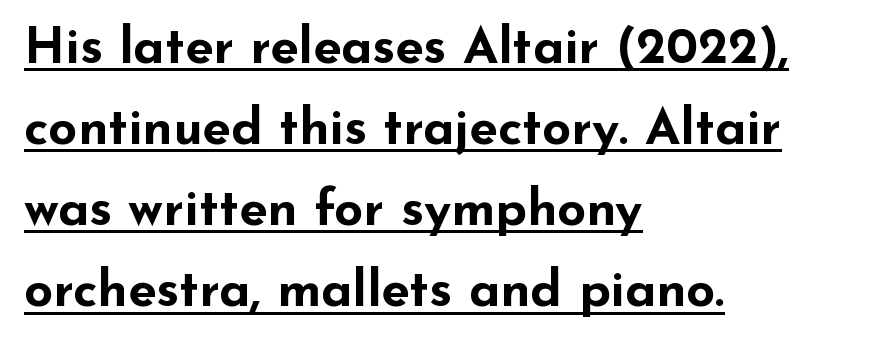
The image shows 51 px bold, wide sans-serif type, upright; set left-aligned, normal line spacing (1.59x), normal letter spacing, underlined; low stroke contrast and a small x-height.
